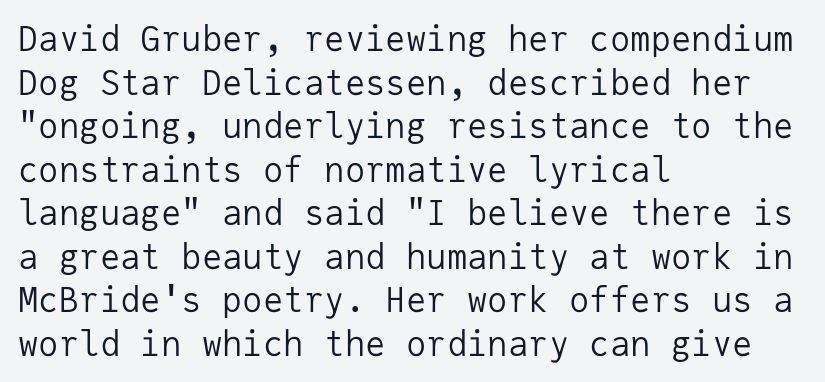
Q: Is the text bold? A: No.
Q: Is the text italic (slanted)? A: No, it is upright.
Q: Is the typeface a serif or a sans-serif typeface? A: Sans-serif.
Q: Is the text underlined? A: No.
Q: How is the paragraph aligned? A: Left-aligned.
Q: Is the spacing between letters normal or unusually wide? A: Normal.
Q: Is the spacing between lines tight, normal or loose? A: Normal.
Q: Width (condensed, normal, or wide)? A: Normal.
Q: Stroke contrast? A: Low.
Q: x-height? A: Medium.
Q: Monospaced? A: Yes.
